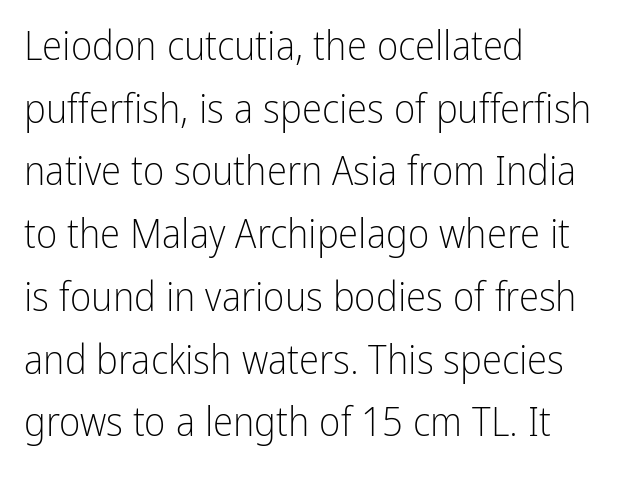
The image shows 41 px light, condensed sans-serif type, upright; set left-aligned, normal line spacing (1.53x), normal letter spacing, not underlined; low stroke contrast and a medium x-height.
